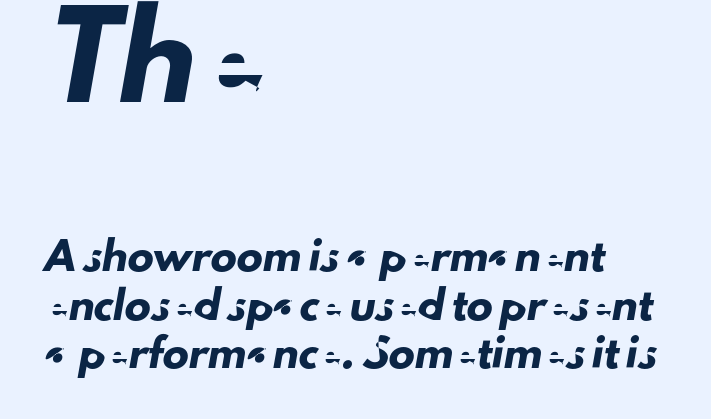
The image shows 78 px sans-serif type; set left-aligned, line spacing 1.87x, normal letter spacing, not underlined; the first (top) block is 3.0x larger; low stroke contrast and a small x-height.
